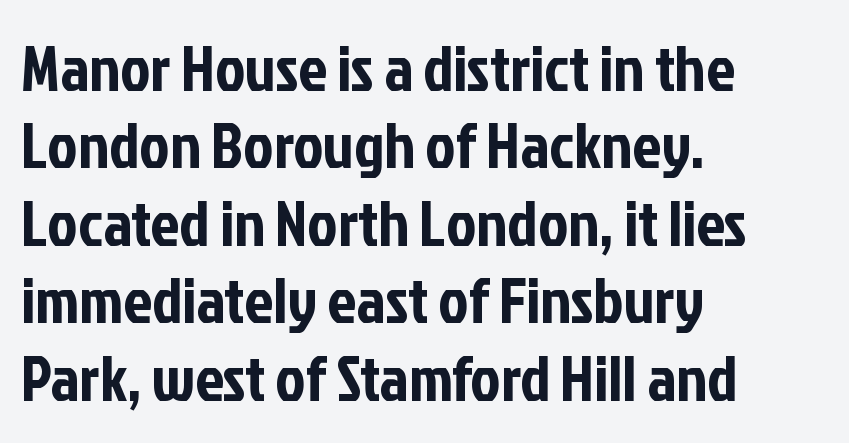
Is the block centered? No — it sits flush against the left margin. Nobody touched the tracking dial on this one. Proportional: the letters do not fall into vertical columns. The lettering stays uniformly vertical, giving the passage a roman look. A bare baseline throughout the passage.
